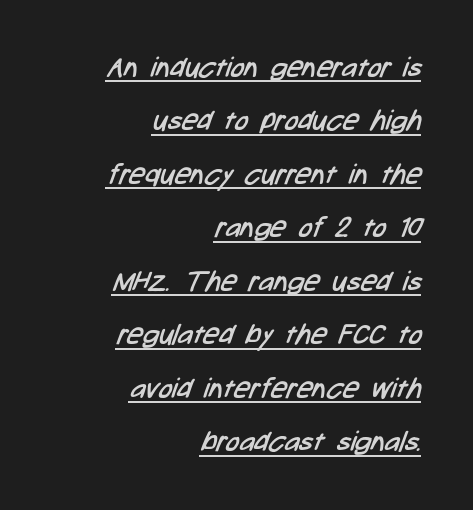
The rendering anchors every line to the right-hand side. Nothing sits at the stroke ends, so this counts as sans-serif. The rendering uses natural spacing where letterforms have individual widths. Regarding leading, the lines here are spaced well apart.
